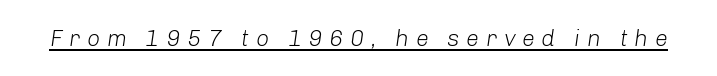
{"italic": "yes", "lean": "right", "slant_degrees": 8, "bold": "no", "underline": "yes", "letter_spacing": "wide", "letter_spacing_em": 0.29, "glyph_px": 23}
